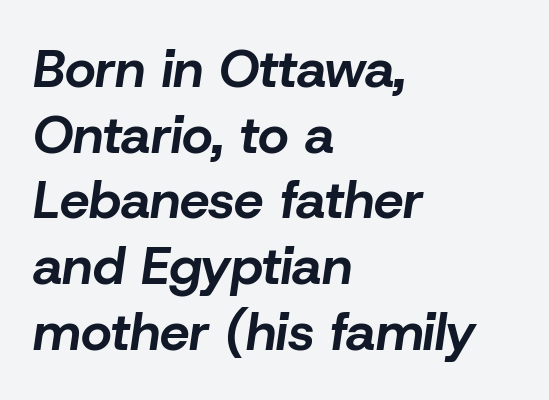
{"italic": "yes", "lean": "right", "slant_degrees": 8, "bold": "yes", "weight": "bold", "width": "normal", "stroke_contrast": "low", "x_height": "medium", "monospaced": "no", "underline": "no", "align": "left", "line_spacing_ratio": 1.24, "letter_spacing": "normal", "letter_spacing_em": 0.0, "glyph_px": 53}
